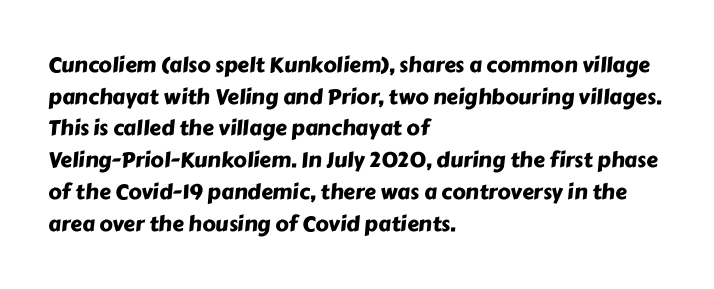
Between one letter and the next there's only the usual sliver of space. Casual observation: everything's shoved over to the left. The area under the type is left untouched. What's the leading like? Ordinary, nothing unusual.
